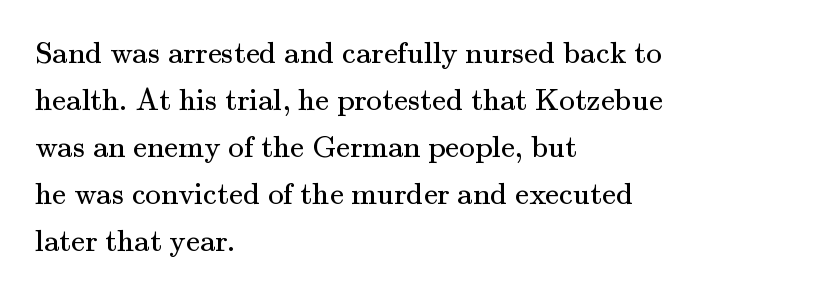
This rendering features lettering with no underline. Alignment: flush left. When letters stand straight like this, we call the style roman or upright. These lines are composed in type with serifs. Character widths vary here, with narrow letters taking less room than wide ones.
